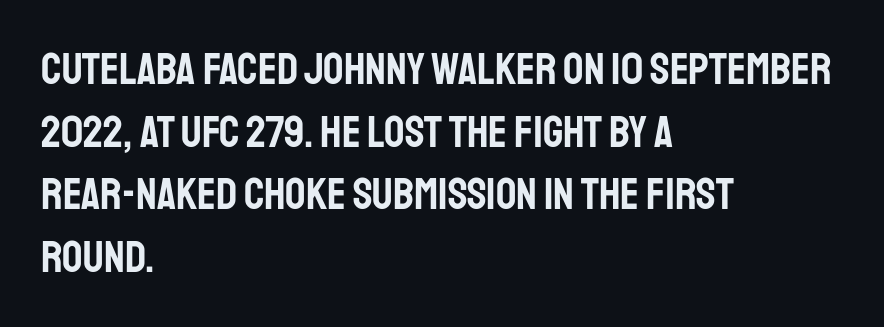
The image shows 45 px condensed sans-serif type, upright; set left-aligned, normal line spacing (1.39x), normal letter spacing, not underlined; low stroke contrast and a large x-height.
